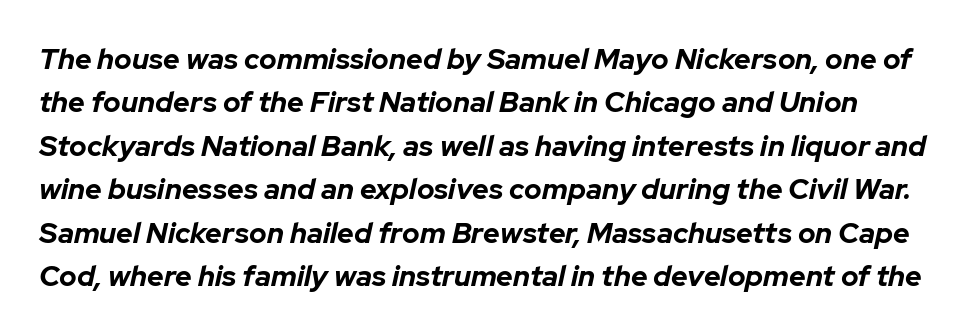
{"italic": "yes", "lean": "right", "slant_degrees": 12, "bold": "yes", "weight": "bold", "width": "normal", "stroke_contrast": "low", "x_height": "medium", "monospaced": "no", "underline": "no", "line_spacing": "normal", "line_spacing_ratio": 1.5, "letter_spacing": "normal", "letter_spacing_em": 0.0, "glyph_px": 29}
